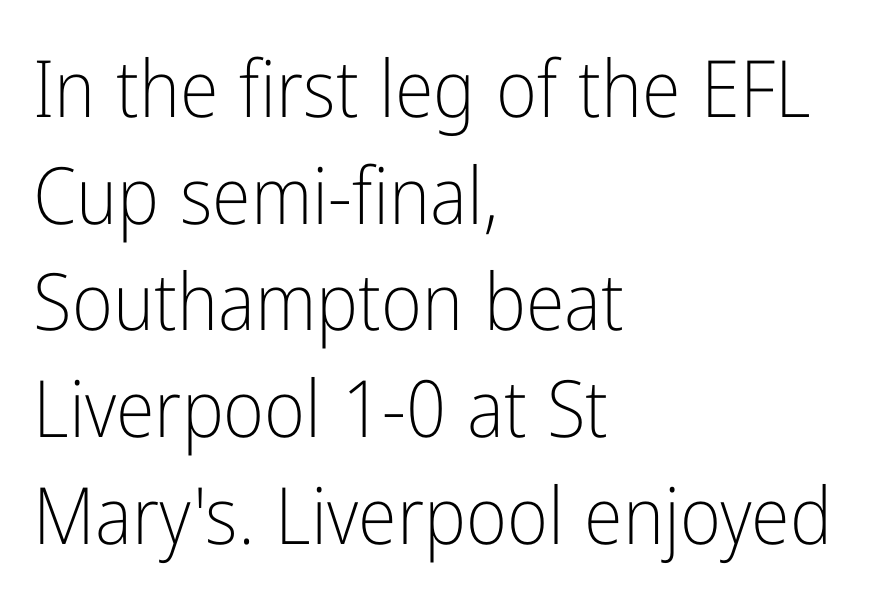
{"serif": "no", "italic": "no", "bold": "no", "weight": "light", "width": "condensed", "stroke_contrast": "low", "x_height": "medium", "monospaced": "no", "underline": "no", "align": "left", "line_spacing": "normal", "line_spacing_ratio": 1.35, "letter_spacing": "normal", "letter_spacing_em": 0.0, "glyph_px": 79}
